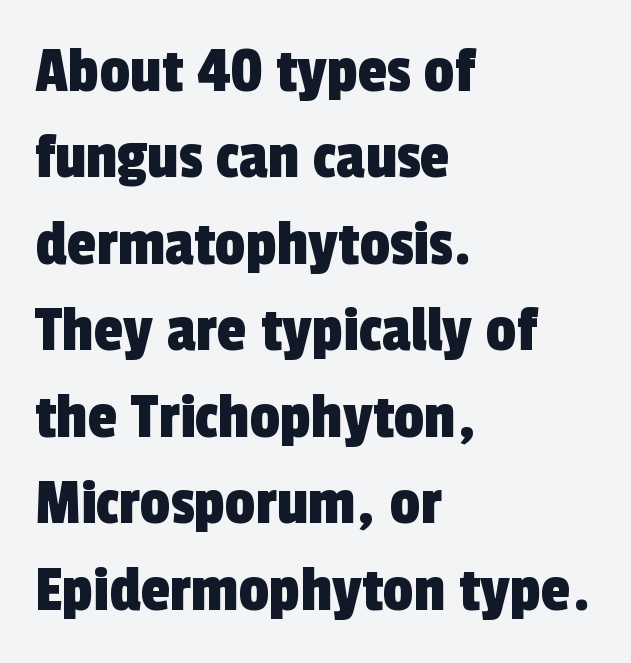
{"serif": "no", "width": "condensed", "x_height": "medium", "monospaced": "no", "underline": "no", "align": "left", "line_spacing": "normal", "line_spacing_ratio": 1.29, "letter_spacing": "normal", "letter_spacing_em": 0.0, "glyph_px": 67}
